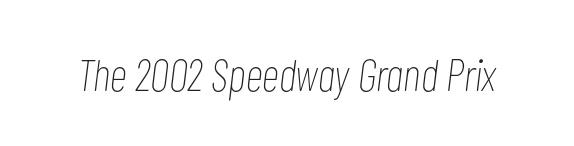
{"italic": "yes", "lean": "right", "slant_degrees": 7, "bold": "no", "weight": "thin", "width": "condensed", "stroke_contrast": "low", "x_height": "medium", "monospaced": "no", "underline": "no", "letter_spacing": "normal", "letter_spacing_em": 0.0, "glyph_px": 45}
